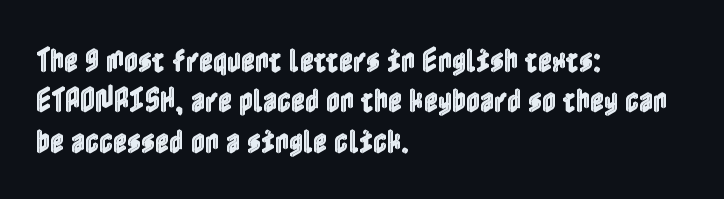
No italicization has been applied; the sample stays upright. This block has exactly the height ordinary leading produces. Students, note that the glyphs here touch the page at normal intervals. Typeset ragged right — the left edge is the straight one.
